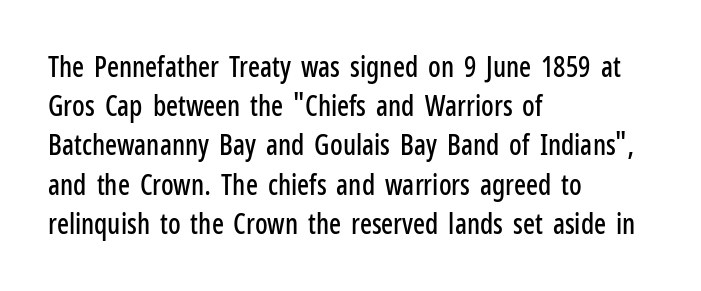
{"serif": "no", "italic": "no", "width": "condensed", "stroke_contrast": "low", "x_height": "medium", "monospaced": "no", "underline": "no", "align": "left", "line_spacing": "normal", "line_spacing_ratio": 1.4, "letter_spacing": "normal", "letter_spacing_em": 0.0, "glyph_px": 28}
